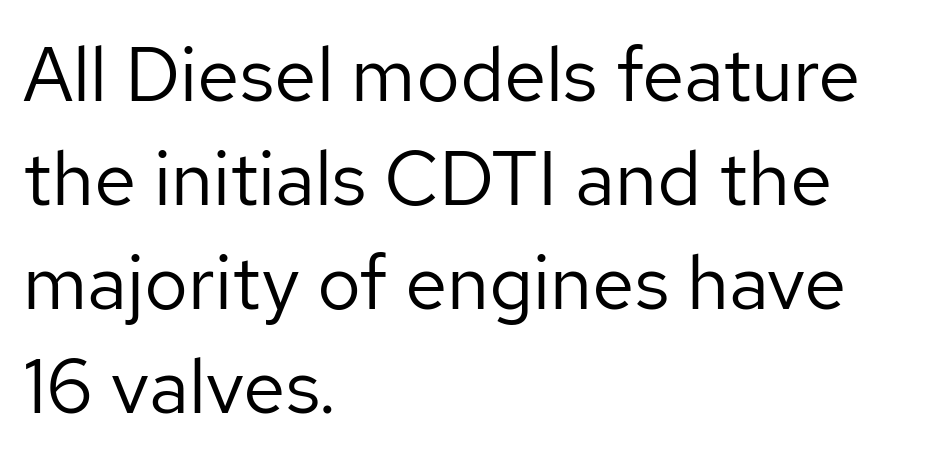
The image shows 76 px regular-weight sans-serif type, upright; set left-aligned, normal line spacing (1.37x), normal letter spacing, not underlined; low stroke contrast and a medium x-height.
